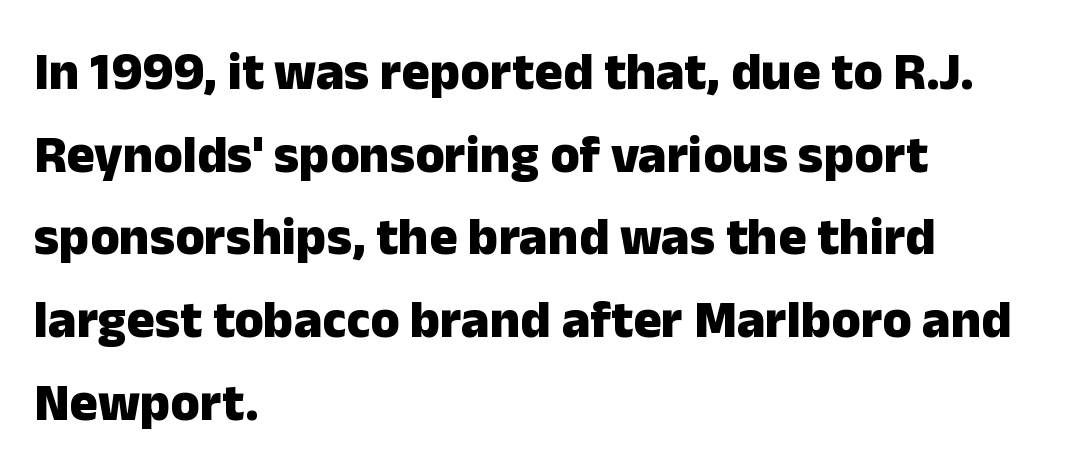
The passage shown is not underscored anywhere. Default kerning and tracking; the words read as compact shapes. Summary of weight: heavy, a full bold. The ragged edge is on the right, which tells us the setting is flush left.
